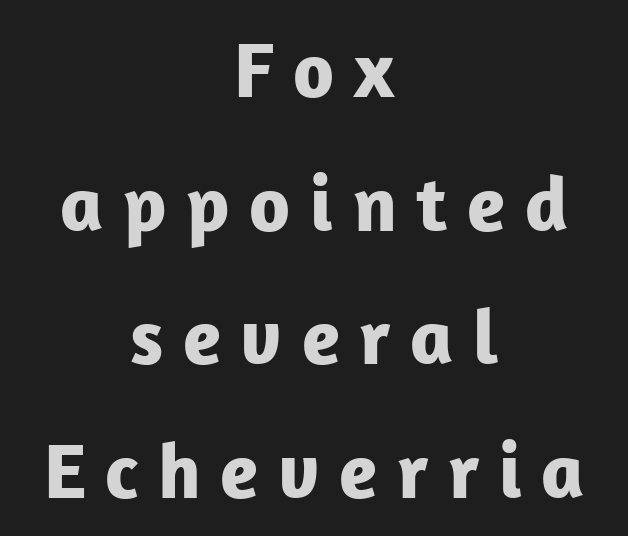
Think of a printed novel: that variable character pitch is what you see here. These words are printed bold, with thick strokes throughout. Neither beginnings nor endings align; midpoints do. These lines have a slow, spaced-out rhythm from letter to letter.
